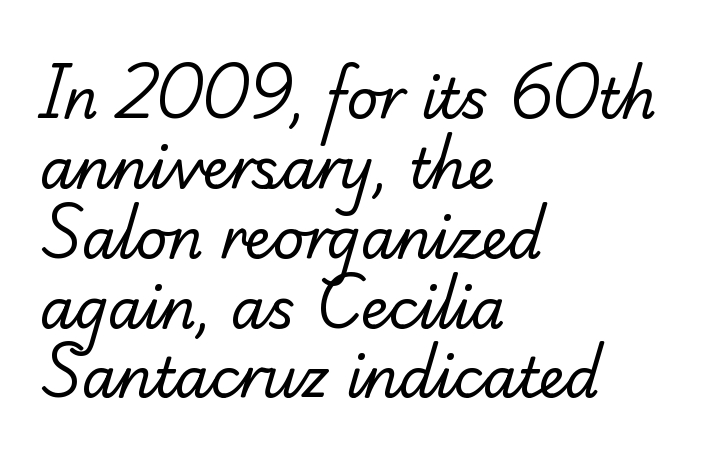
A bare baseline throughout the passage. The lines sit at an ordinary, default distance from one another. Short and long lines alike share a common starting point at left. These lines are composed in type with serifs. The letterforms sit at book weight or below.
